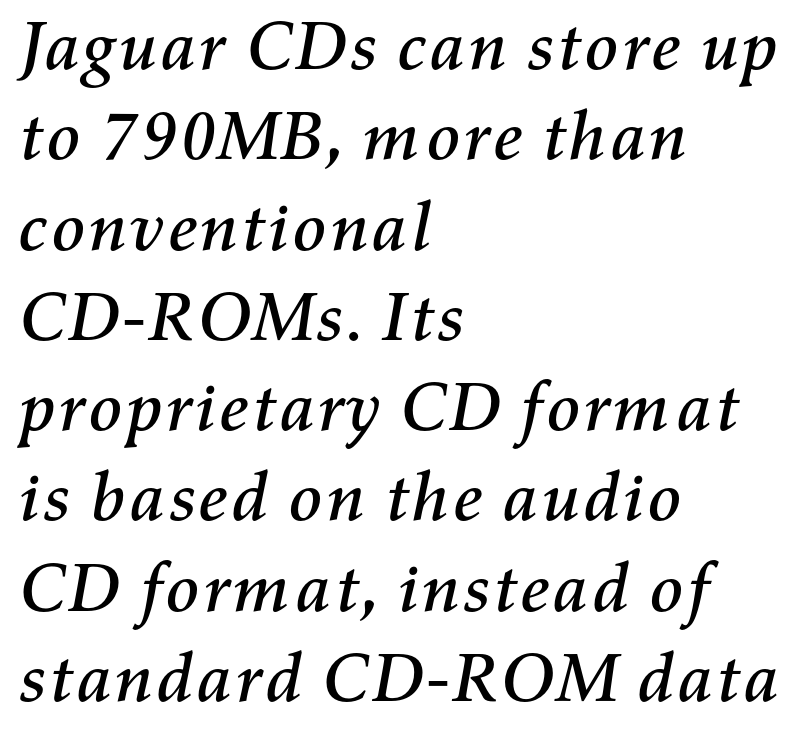
Q: Is the text italic (slanted)? A: Yes, it leans right by about 11 degrees.
Q: Is the text underlined? A: No.
Q: How is the paragraph aligned? A: Left-aligned.
Q: Is the spacing between letters normal or unusually wide? A: Normal.
Q: Is the spacing between lines tight, normal or loose? A: Normal.
Q: Width (condensed, normal, or wide)? A: Normal.
Q: Stroke contrast? A: Medium.
Q: x-height? A: Medium.
Q: Monospaced? A: No.
